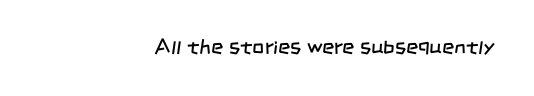
{"bold": "no", "underline": "no", "align": "right", "letter_spacing": "normal", "letter_spacing_em": 0.0, "glyph_px": 21}
